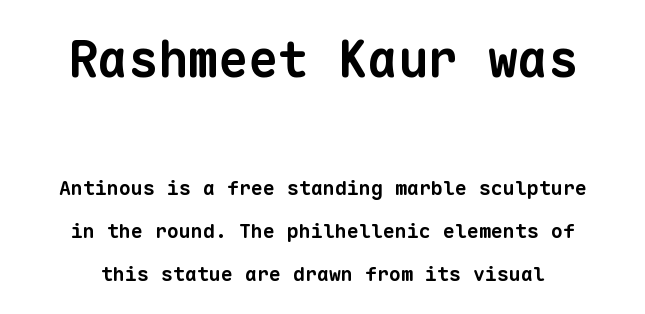
Q: Is the text bold? A: Yes.
Q: Is the typeface a serif or a sans-serif typeface? A: Sans-serif.
Q: Is the text underlined? A: No.
Q: How is the paragraph aligned? A: Centered.
Q: Is the spacing between letters normal or unusually wide? A: Normal.
Q: Is the spacing between lines tight, normal or loose? A: Loose.
Q: Which block of text is set in a larger size, the first (top) or the second (bottom)? A: The first (top) one.
Q: Width (condensed, normal, or wide)? A: Normal.
Q: Stroke contrast? A: Low.
Q: x-height? A: Medium.
Q: Monospaced? A: Yes.
